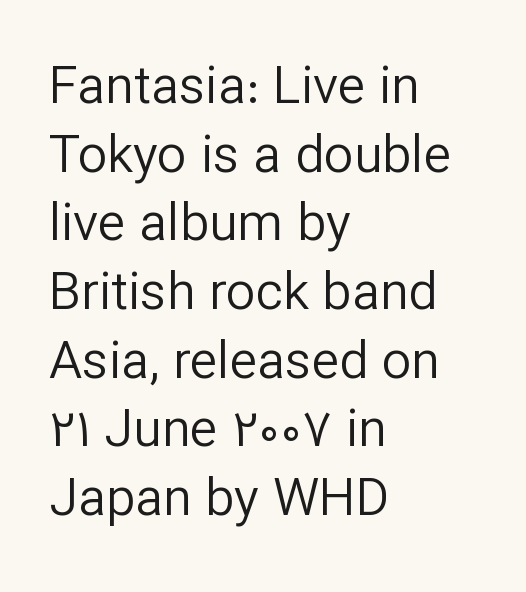
The image shows 52 px regular-weight sans-serif type, upright; set left-aligned, normal line spacing (1.32x), normal letter spacing, not underlined; low stroke contrast and a medium x-height.
